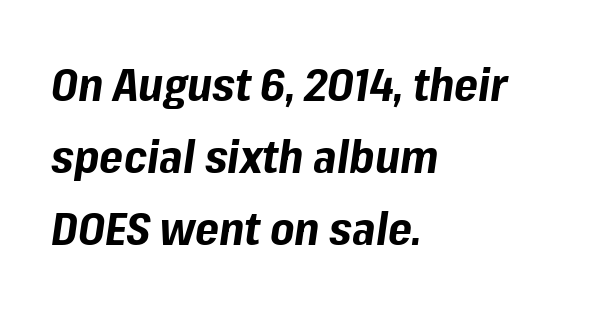
{"italic": "yes", "lean": "right", "slant_degrees": 8, "bold": "yes", "weight": "bold", "width": "normal", "stroke_contrast": "low", "x_height": "medium", "monospaced": "no", "underline": "no", "align": "left", "line_spacing": "normal", "line_spacing_ratio": 1.57, "letter_spacing": "normal", "letter_spacing_em": 0.0, "glyph_px": 46}
